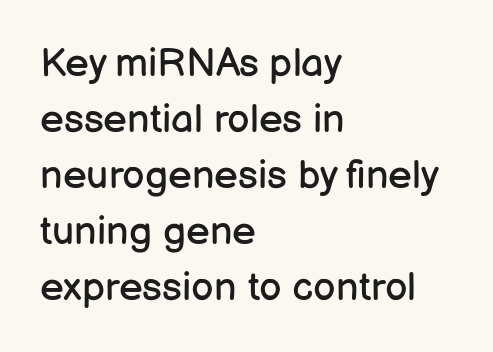
Q: Is the text bold? A: No.
Q: Is the text italic (slanted)? A: No, it is upright.
Q: Is the typeface a serif or a sans-serif typeface? A: Sans-serif.
Q: Is the text underlined? A: No.
Q: How is the paragraph aligned? A: Left-aligned.
Q: Is the spacing between letters normal or unusually wide? A: Normal.
Q: Is the spacing between lines tight, normal or loose? A: Normal.
Q: Width (condensed, normal, or wide)? A: Normal.
Q: Stroke contrast? A: Low.
Q: x-height? A: Medium.
Q: Monospaced? A: No.
